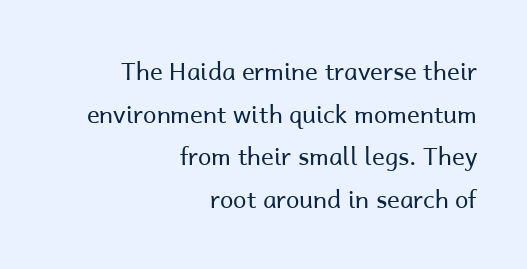
The lettering holds an erect, upright posture throughout. Does the copy run flush right? Yes — the right margin is perfectly even. Weight: in the light-to-regular range. Nobody drew a line under any word here. Is the letter spacing exaggerated? No — it looks like the ordinary default.
